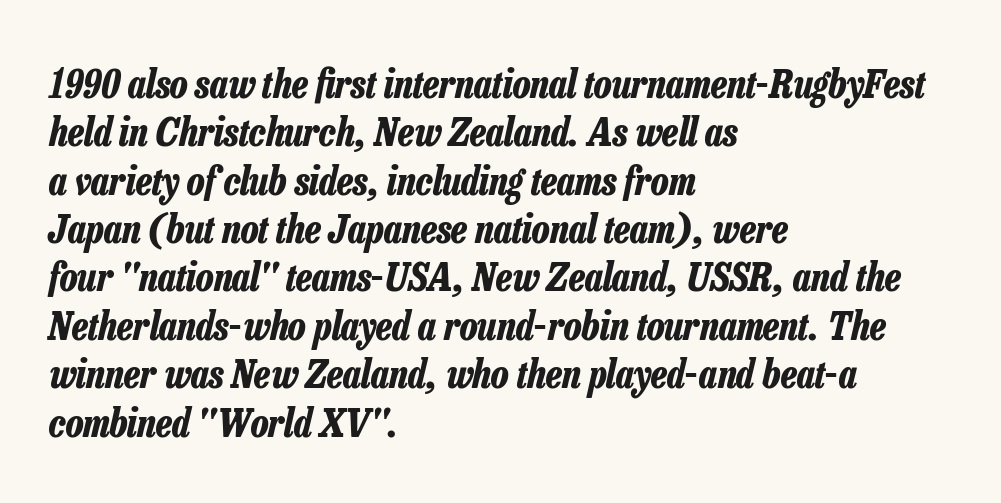
{"italic": "yes", "lean": "right", "slant_degrees": 13, "bold": "yes", "weight": "bold", "width": "condensed", "stroke_contrast": "low", "x_height": "medium", "monospaced": "no", "underline": "no", "align": "left", "line_spacing_ratio": 1.24, "letter_spacing": "normal", "letter_spacing_em": 0.0, "glyph_px": 39}
